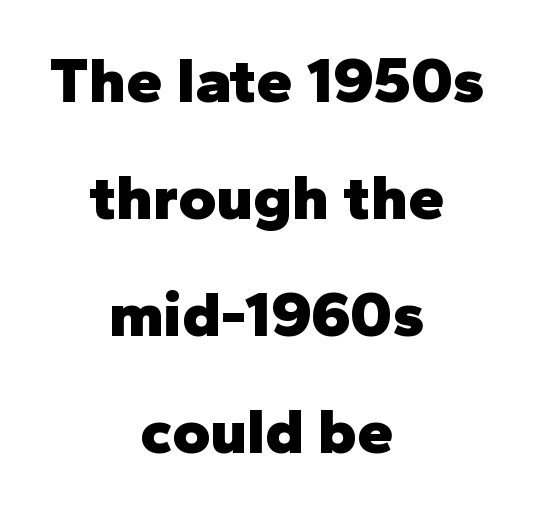
Q: Is the text bold? A: Yes.
Q: Is the text italic (slanted)? A: No, it is upright.
Q: Is the typeface a serif or a sans-serif typeface? A: Sans-serif.
Q: Is the text underlined? A: No.
Q: How is the paragraph aligned? A: Centered.
Q: Is the spacing between letters normal or unusually wide? A: Normal.
Q: Width (condensed, normal, or wide)? A: Normal.
Q: Stroke contrast? A: Low.
Q: x-height? A: Medium.
Q: Monospaced? A: No.
